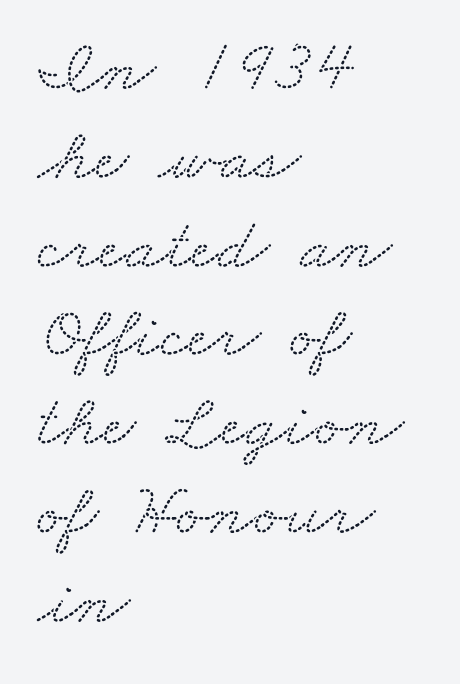
The image shows 74 px wide serif type; set left-aligned, line spacing 1.2x, normal letter spacing, not underlined; low stroke contrast and a small x-height.
